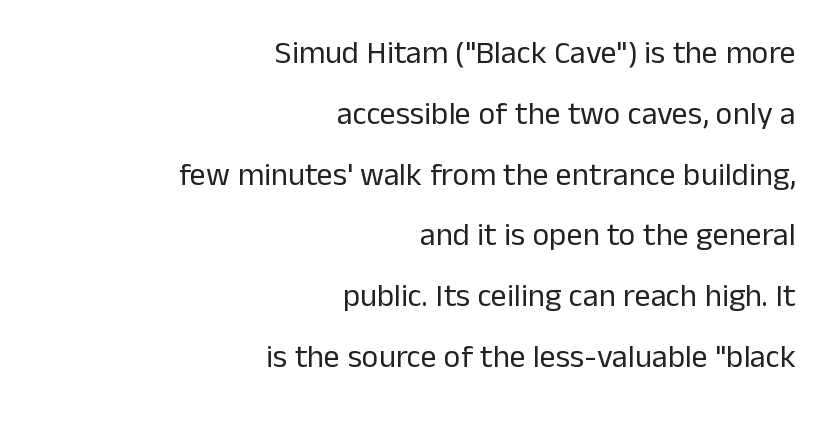
Q: Is the text bold? A: No.
Q: Is the text italic (slanted)? A: No, it is upright.
Q: Is the typeface a serif or a sans-serif typeface? A: Sans-serif.
Q: Is the text underlined? A: No.
Q: How is the paragraph aligned? A: Right-aligned.
Q: Is the spacing between letters normal or unusually wide? A: Normal.
Q: Is the spacing between lines tight, normal or loose? A: Loose.
Q: Width (condensed, normal, or wide)? A: Normal.
Q: Stroke contrast? A: Low.
Q: x-height? A: Medium.
Q: Monospaced? A: No.
